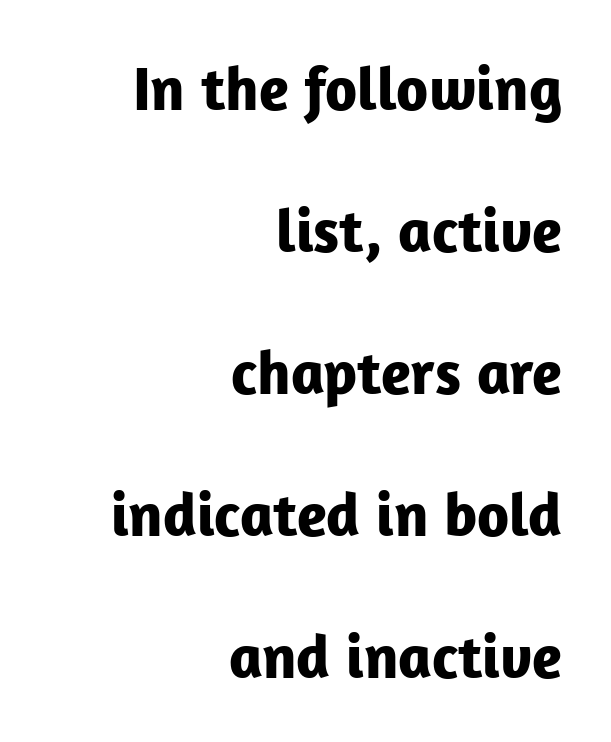
{"serif": "no", "italic": "no", "bold": "yes", "weight": "bold", "width": "normal", "stroke_contrast": "low", "x_height": "medium", "monospaced": "no", "underline": "no", "align": "right", "line_spacing": "loose", "line_spacing_ratio": 2.29, "letter_spacing": "normal", "letter_spacing_em": 0.0, "glyph_px": 62}
